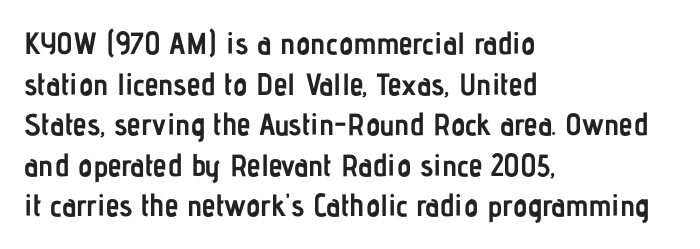
Q: Is the text bold? A: Yes.
Q: Is the text italic (slanted)? A: No, it is upright.
Q: Is the typeface a serif or a sans-serif typeface? A: Sans-serif.
Q: Is the text underlined? A: No.
Q: How is the paragraph aligned? A: Left-aligned.
Q: Is the spacing between letters normal or unusually wide? A: Normal.
Q: Is the spacing between lines tight, normal or loose? A: Normal.
Q: Width (condensed, normal, or wide)? A: Condensed.
Q: Stroke contrast? A: Low.
Q: x-height? A: Medium.
Q: Monospaced? A: No.
